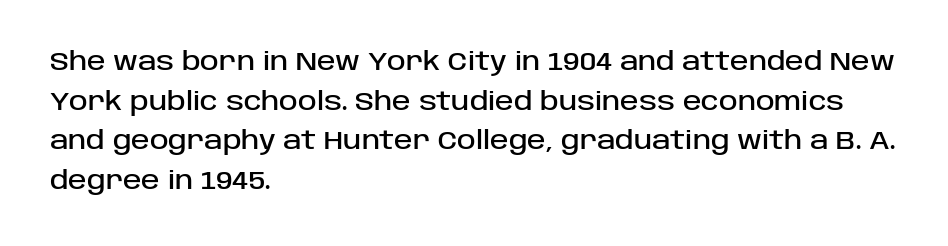
The image shows 25 px text type, upright; set left-aligned, normal line spacing (1.59x), normal letter spacing, not underlined.
